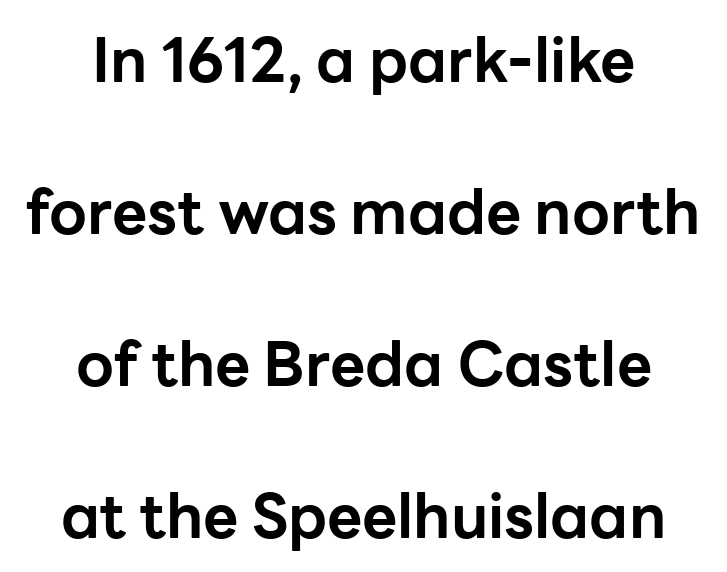
{"serif": "no", "italic": "no", "bold": "yes", "weight": "bold", "width": "normal", "stroke_contrast": "low", "x_height": "medium", "monospaced": "no", "underline": "no", "align": "center", "line_spacing": "loose", "line_spacing_ratio": 2.49, "letter_spacing": "normal", "letter_spacing_em": 0.0, "glyph_px": 61}
